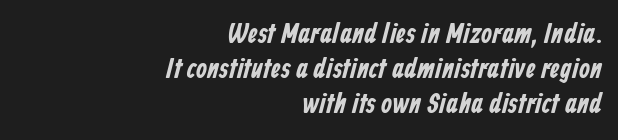
Stroke terminals: plain, sans-serif. The passage shown is not underscored anywhere. These lines stack with their right ends in a neat column. Does the leading feel generous? No, just average. The rendering keeps characters at their native spacing.
